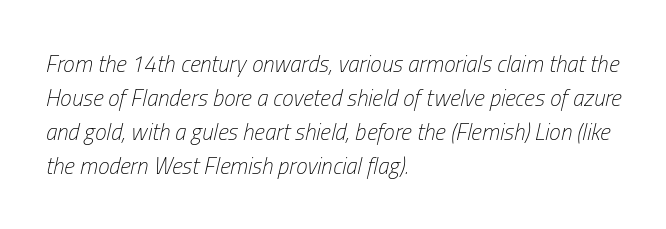
The designer left line spacing at the default. The cut favours lightness, reaching ordinary text weight at its darkest. Notice how the passage keeps a crisp vertical edge on the left only. Tracking value appears to be zero — textbook default spacing.
